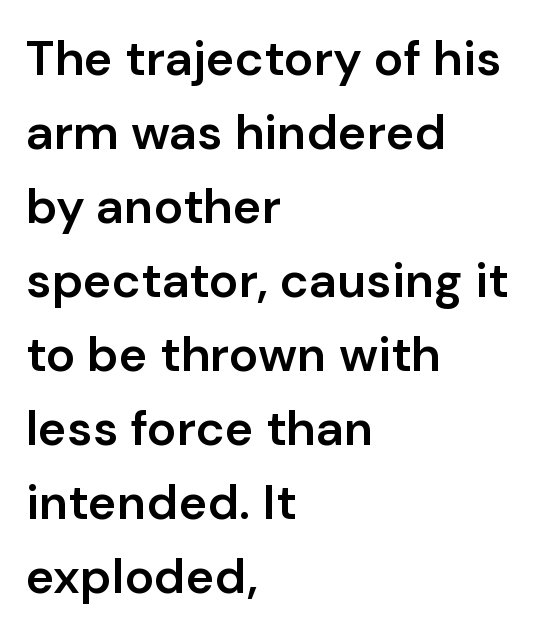
The rendering uses a semibold face; strokes are thickened but not to full bold. The paragraph has a hard left edge and a soft right edge. Type without underlining. These lines keep a tight, regular rhythm from letter to letter.
